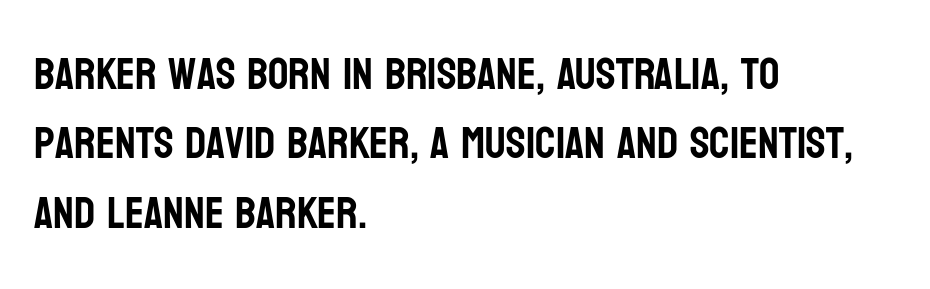
Nobody touched the tracking dial on this one. Check the space under the baseline: it is left empty. Upright lettering throughout. Look at the bottom of the vertical strokes: they stop flat, with no serifs.
